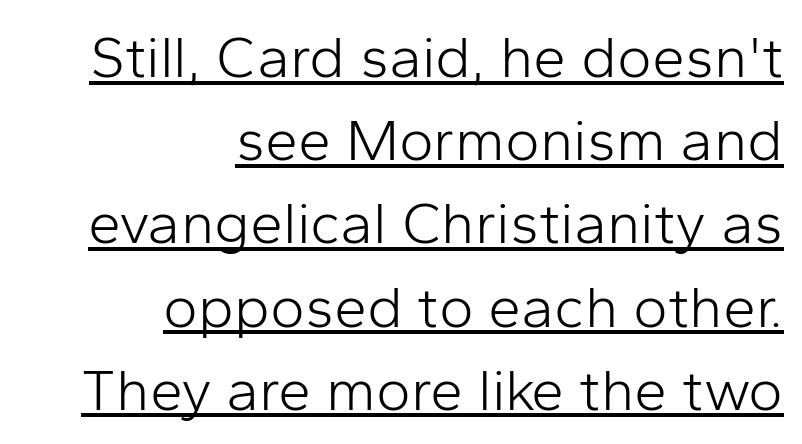
The image shows 59 px light sans-serif type, upright; set right-aligned, normal line spacing (1.41x), normal letter spacing, underlined; low stroke contrast and a medium x-height.
